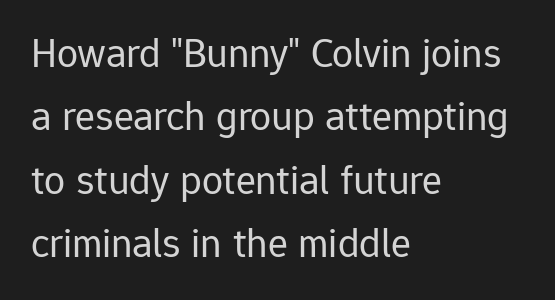
The image shows 42 px regular-weight sans-serif type, upright; set left-aligned, normal line spacing (1.51x), normal letter spacing, not underlined; low stroke contrast and a medium x-height.
